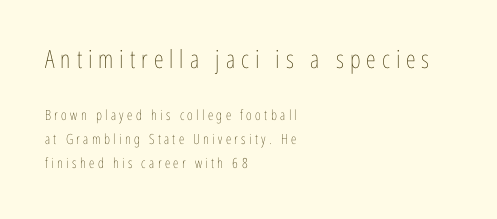
Q: Is the text bold? A: No.
Q: Is the text italic (slanted)? A: No, it is upright.
Q: Is the text underlined? A: No.
Q: How is the paragraph aligned? A: Left-aligned.
Q: Is the spacing between letters normal or unusually wide? A: Unusually wide.
Q: Is the spacing between lines tight, normal or loose? A: Normal.
Q: Which block of text is set in a larger size, the first (top) or the second (bottom)? A: The first (top) one.
